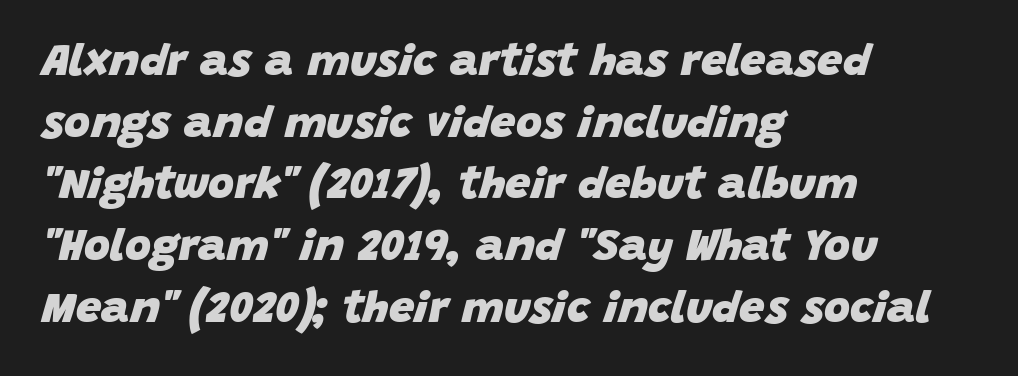
What stands out about the letter spacing? Nothing — it is the standard amount. These lines carry a lot of weight — the face is fully bold. One glance says typical: line gaps are just what's usual. This sample is left-justified, so line endings fall wherever the words run out. The face used here is proportionally spaced, like ordinary book or web type. The typography opts for an oblique posture over an upright one.
